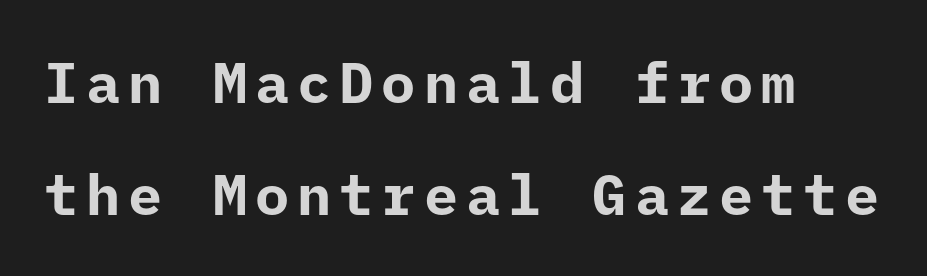
You can tell from the bare stems that sans-serif type was used. This is heavy type, rendered in bold. Baseline-to-baseline distance is far greater than the letter height. Fixed-width glyphs throughout — classic coding-font behaviour.
